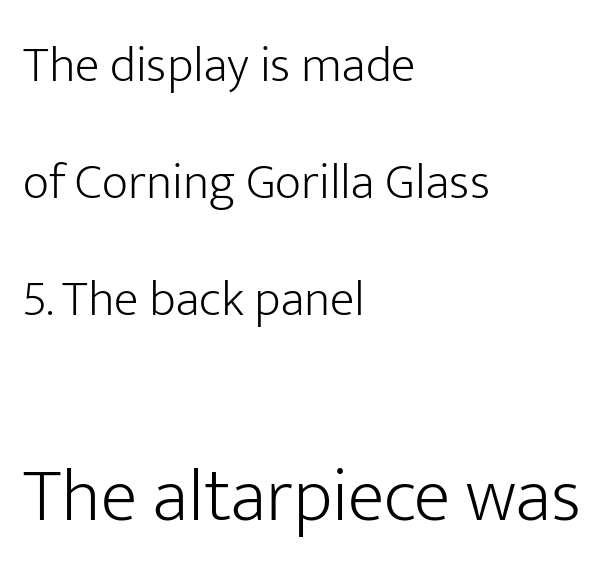
Q: Is the text bold? A: No.
Q: Is the text italic (slanted)? A: No, it is upright.
Q: Is the typeface a serif or a sans-serif typeface? A: Sans-serif.
Q: Is the text underlined? A: No.
Q: How is the paragraph aligned? A: Left-aligned.
Q: Is the spacing between letters normal or unusually wide? A: Normal.
Q: Is the spacing between lines tight, normal or loose? A: Loose.
Q: Which block of text is set in a larger size, the first (top) or the second (bottom)? A: The second (bottom) one.
Q: Width (condensed, normal, or wide)? A: Normal.
Q: Stroke contrast? A: Low.
Q: x-height? A: Medium.
Q: Monospaced? A: No.
